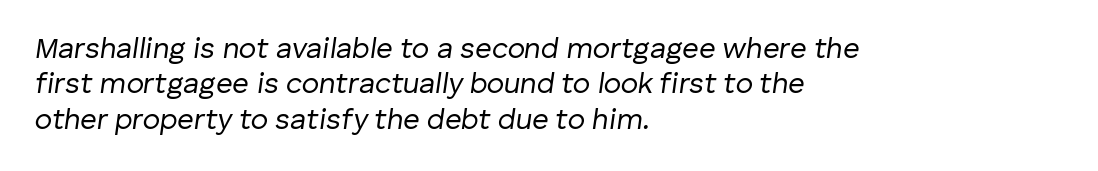
{"italic": "yes", "lean": "right", "slant_degrees": 8, "bold": "no", "weight": "regular", "width": "normal", "stroke_contrast": "low", "x_height": "medium", "monospaced": "no", "underline": "no", "align": "left", "line_spacing_ratio": 1.22, "letter_spacing": "normal", "letter_spacing_em": 0.0, "glyph_px": 29}
